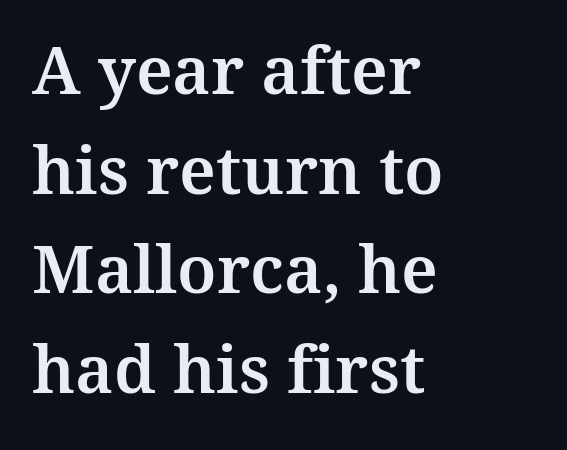
Designer's note — italics off, roman on. The space beneath each line is pristine and unruled. This sample is left-justified, so line endings fall wherever the words run out. Examine the stroke ends and you'll spot serifs. The passage shown has conventional tracking throughout. The rendering uses a moderate line-height, typical for paragraphs.
